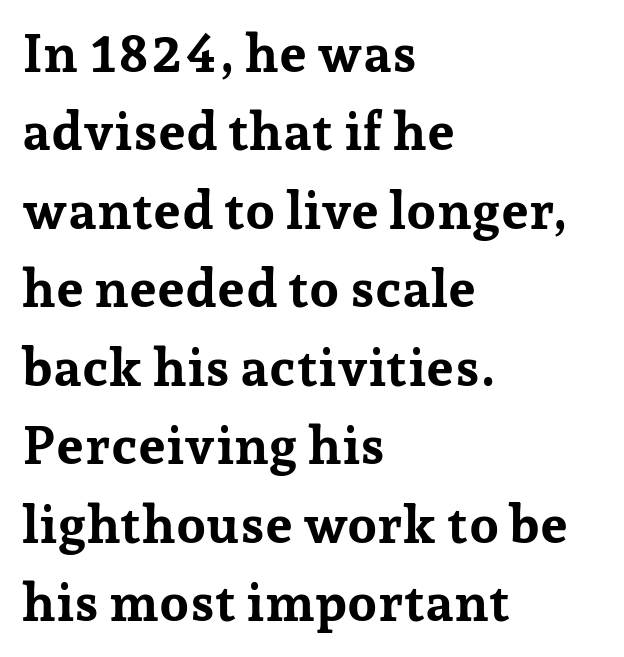
Q: Is the text bold? A: Yes.
Q: Is the text italic (slanted)? A: No, it is upright.
Q: Is the typeface a serif or a sans-serif typeface? A: Serif.
Q: Is the text underlined? A: No.
Q: How is the paragraph aligned? A: Left-aligned.
Q: Is the spacing between letters normal or unusually wide? A: Normal.
Q: Is the spacing between lines tight, normal or loose? A: Normal.
Q: Width (condensed, normal, or wide)? A: Normal.
Q: Stroke contrast? A: Low.
Q: x-height? A: Medium.
Q: Monospaced? A: No.
